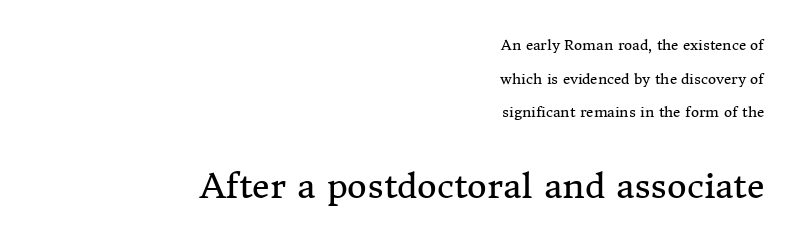
Q: Is the text bold? A: No.
Q: Is the text italic (slanted)? A: No, it is upright.
Q: Is the typeface a serif or a sans-serif typeface? A: Serif.
Q: Is the text underlined? A: No.
Q: How is the paragraph aligned? A: Right-aligned.
Q: Is the spacing between letters normal or unusually wide? A: Normal.
Q: Is the spacing between lines tight, normal or loose? A: Loose.
Q: Which block of text is set in a larger size, the first (top) or the second (bottom)? A: The second (bottom) one.
Q: Width (condensed, normal, or wide)? A: Normal.
Q: Stroke contrast? A: Medium.
Q: x-height? A: Medium.
Q: Monospaced? A: No.
